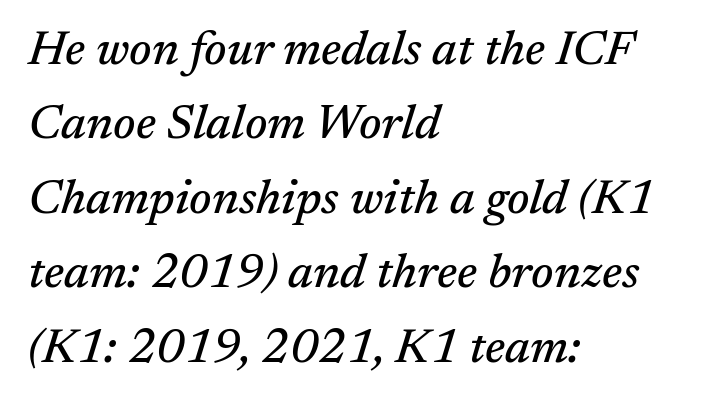
The zone under the glyphs is completely vacant. Teacher's note: observe the even left margin — that is flush-left alignment. Tracking value appears to be zero — textbook default spacing. Observe the lean: these are italic letterforms. Yep, those are serifs on the letters.
